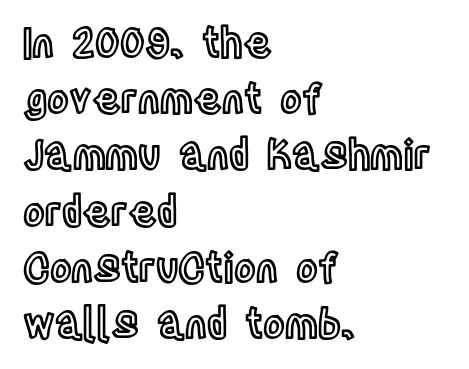
The image shows 41 px condensed type, upright; set left-aligned, normal line spacing (1.37x), normal letter spacing, not underlined; a large x-height.
